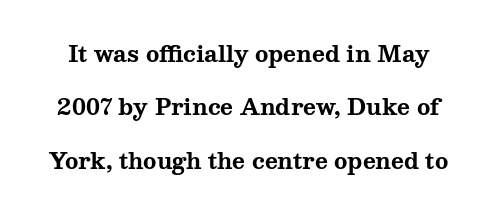
The image shows 22 px bold type, upright; set loose line spacing (2.43x), normal letter spacing, not underlined.
